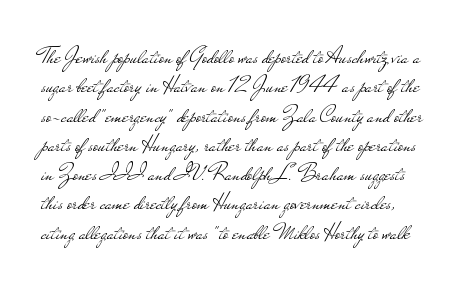
The image shows 24 px text type; set line spacing 1.22x, normal letter spacing, not underlined.
